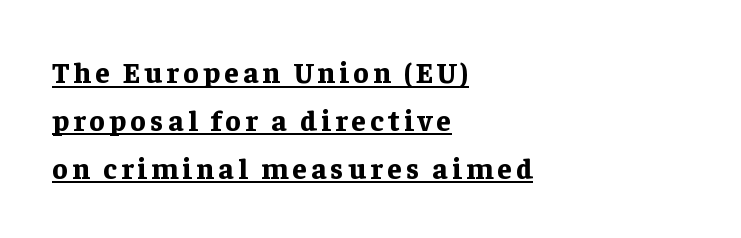
{"serif": "yes", "italic": "no", "bold": "yes", "weight": "bold", "width": "normal", "stroke_contrast": "low", "x_height": "medium", "monospaced": "no", "underline": "yes", "align": "left", "line_spacing": "normal", "line_spacing_ratio": 1.65, "glyph_px": 29}
